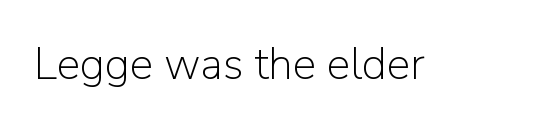
Q: Is the text bold? A: No.
Q: Is the text italic (slanted)? A: No, it is upright.
Q: Is the typeface a serif or a sans-serif typeface? A: Sans-serif.
Q: Is the text underlined? A: No.
Q: Is the spacing between letters normal or unusually wide? A: Normal.
Q: Width (condensed, normal, or wide)? A: Normal.
Q: Stroke contrast? A: Low.
Q: x-height? A: Medium.
Q: Monospaced? A: No.
